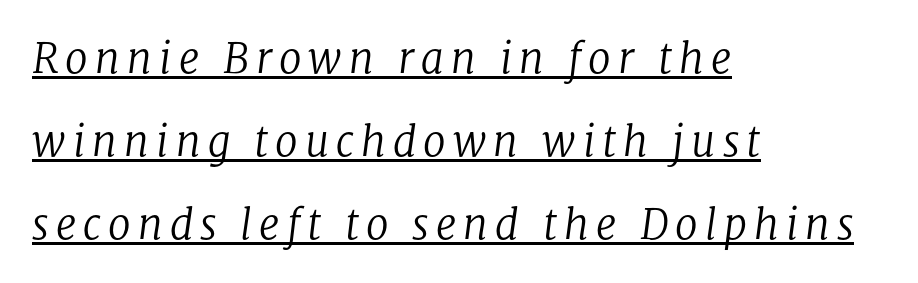
{"serif": "yes", "italic": "yes", "lean": "right", "slant_degrees": 8, "bold": "no", "weight": "regular", "width": "normal", "stroke_contrast": "low", "x_height": "medium", "monospaced": "no", "underline": "yes", "align": "left", "line_spacing": "loose", "line_spacing_ratio": 2.02, "glyph_px": 41}
